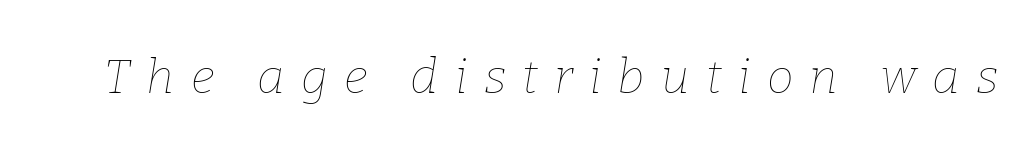
Q: Is the text bold? A: No.
Q: Is the text italic (slanted)? A: Yes, it leans right by about 9 degrees.
Q: Is the text underlined? A: No.
Q: Is the spacing between letters normal or unusually wide? A: Unusually wide.
Q: Width (condensed, normal, or wide)? A: Normal.
Q: Stroke contrast? A: Low.
Q: x-height? A: Medium.
Q: Monospaced? A: No.
